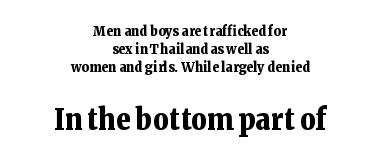
{"serif": "yes", "italic": "no", "bold": "yes", "weight": "bold", "width": "normal", "stroke_contrast": "low", "x_height": "medium", "monospaced": "no", "underline": "no", "align": "center", "line_spacing": "normal", "line_spacing_ratio": 1.28, "letter_spacing": "normal", "letter_spacing_em": 0.0, "larger_block": "second", "size_ratio": 2.14, "glyph_px": 30}
